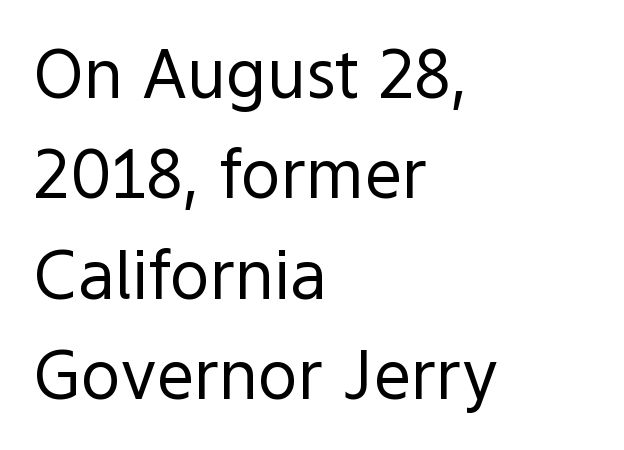
{"serif": "no", "italic": "no", "bold": "no", "weight": "regular", "width": "normal", "x_height": "medium", "monospaced": "no", "underline": "no", "align": "left", "line_spacing": "normal", "line_spacing_ratio": 1.5, "letter_spacing": "normal", "letter_spacing_em": 0.0, "glyph_px": 67}
